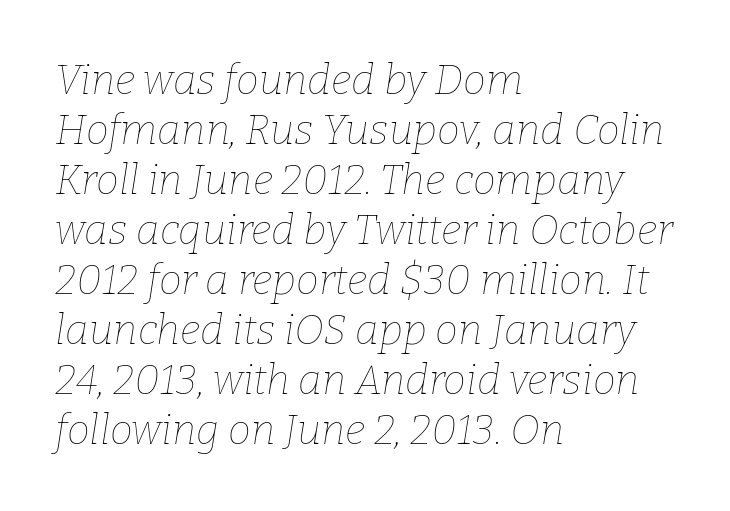
The image shows 41 px thin type, italic (leaning right); set left-aligned, line spacing 1.22x, normal letter spacing, not underlined; low stroke contrast and a medium x-height.
